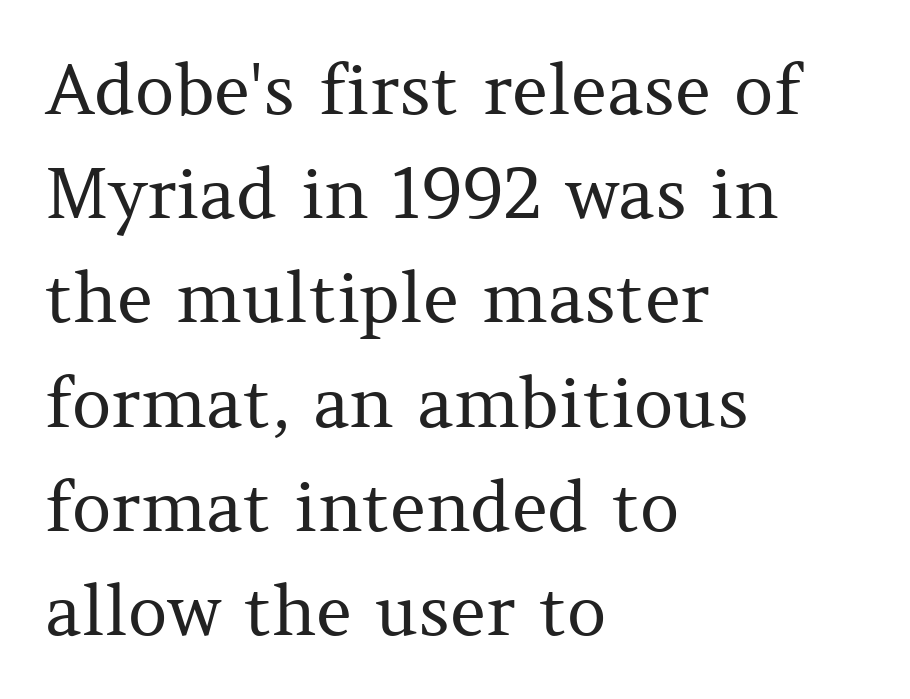
Q: Is the text bold? A: No.
Q: Is the text italic (slanted)? A: No, it is upright.
Q: Is the typeface a serif or a sans-serif typeface? A: Serif.
Q: Is the text underlined? A: No.
Q: How is the paragraph aligned? A: Left-aligned.
Q: Is the spacing between letters normal or unusually wide? A: Normal.
Q: Is the spacing between lines tight, normal or loose? A: Normal.
Q: Width (condensed, normal, or wide)? A: Normal.
Q: Stroke contrast? A: Medium.
Q: x-height? A: Medium.
Q: Monospaced? A: No.
